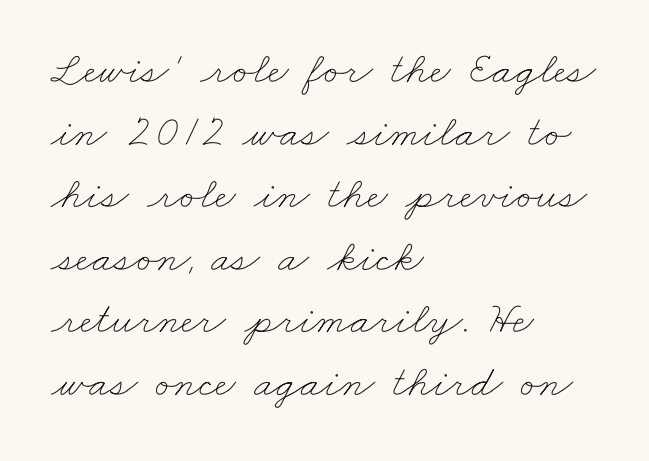
The image shows 45 px thin, wide type; set left-aligned, normal line spacing (1.39x), normal letter spacing, not underlined; low stroke contrast and a small x-height.
